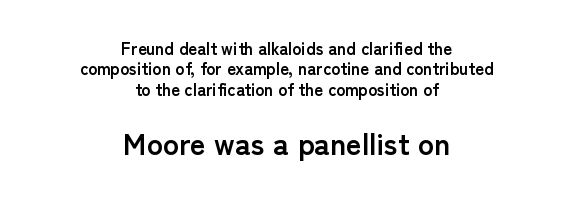
{"serif": "no", "italic": "no", "bold": "yes", "weight": "semibold", "width": "normal", "stroke_contrast": "low", "x_height": "medium", "monospaced": "no", "underline": "no", "align": "center", "line_spacing_ratio": 1.2, "letter_spacing": "normal", "letter_spacing_em": 0.0, "larger_block": "second", "size_ratio": 1.76, "glyph_px": 30}
